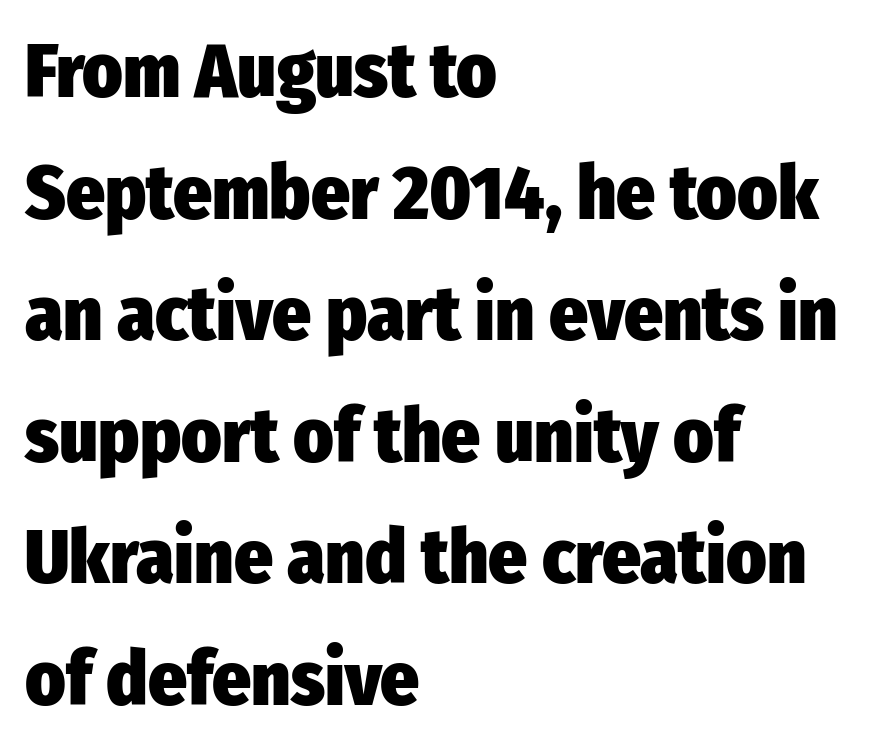
Students, note that the glyphs here touch the page at normal intervals. Ordinary non-slanted type is in use. Letterform terminals end flat and unadorned throughout the passage. Horizontally, the lines are justified to the leading edge only. A dark, heavy texture on the line: the type is bold. Descenders hang freely into open space.
